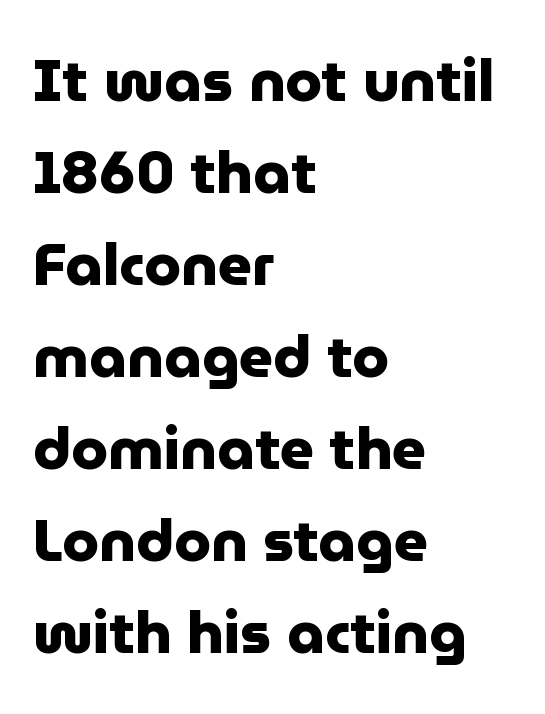
The image shows 59 px heavy sans-serif type, upright; set left-aligned, normal line spacing (1.56x), normal letter spacing, not underlined; low stroke contrast and a medium x-height.
